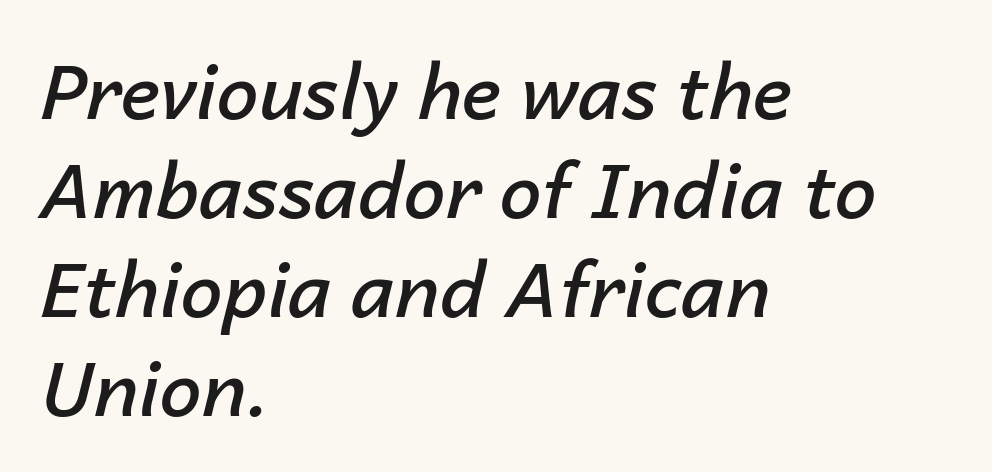
{"italic": "yes", "lean": "right", "slant_degrees": 14, "bold": "semi", "weight": "semibold", "width": "normal", "stroke_contrast": "low", "x_height": "medium", "monospaced": "no", "underline": "no", "align": "left", "line_spacing": "normal", "line_spacing_ratio": 1.32, "letter_spacing": "normal", "letter_spacing_em": 0.0, "glyph_px": 75}
